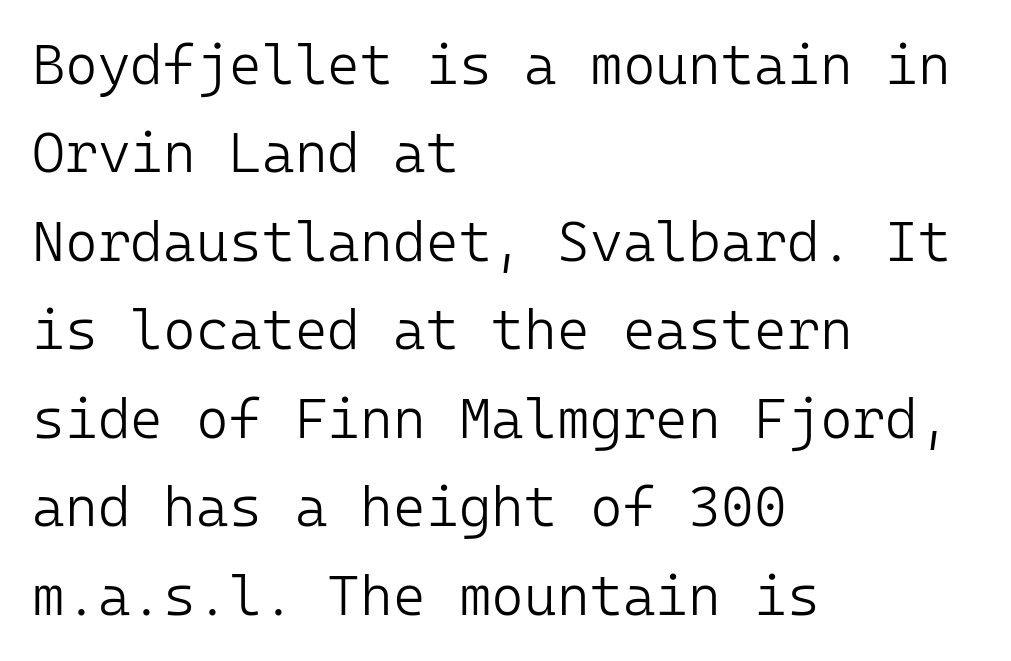
The image shows 56 px light sans-serif type, upright; set left-aligned, normal line spacing (1.58x), normal letter spacing, not underlined; low stroke contrast and a medium x-height.
